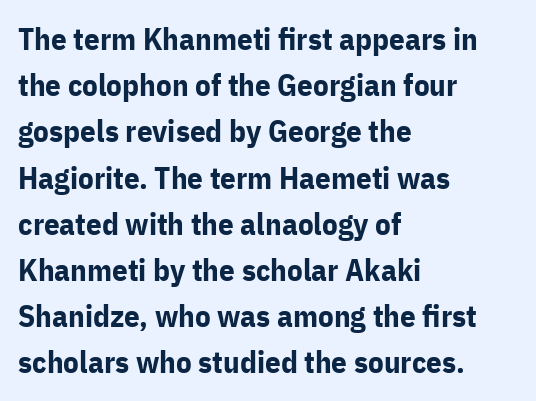
A typesetter would call this leading conventional body-copy spacing. Underline: absent. Reading down the block, your eye returns to a fixed left position each line. Serif or sans? Sans — the stroke terminals are bare. Looks like regular typesetting: each glyph gets only the width it needs. The letters stand straight up with perfectly vertical stems.
